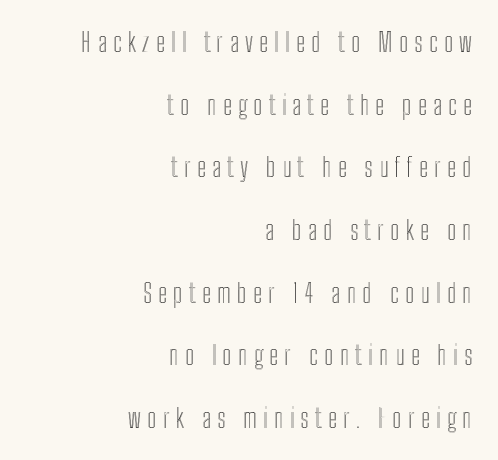
{"italic": "no", "underline": "no", "align": "right", "line_spacing": "loose", "line_spacing_ratio": 2.41, "letter_spacing": "wide", "letter_spacing_em": 0.24, "glyph_px": 26}
